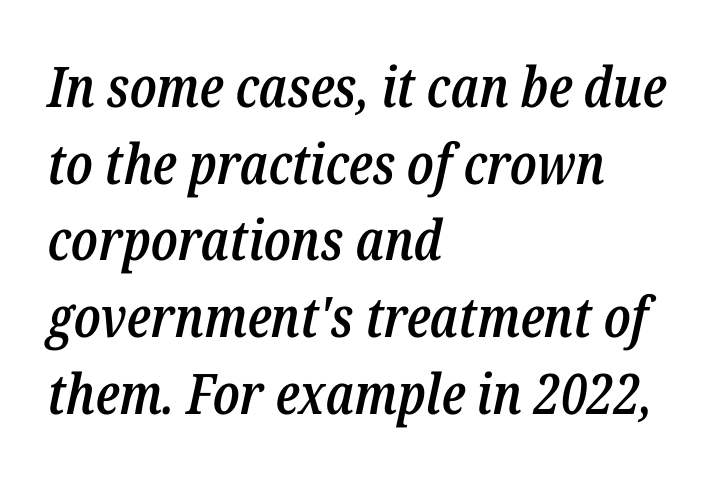
If you drew a ruler down the left edge, every line would touch it. Letters rest on an invisible, unmarked baseline. Would a proofreader flag this as italicized? Yes. Proportional: the letters do not fall into vertical columns.
